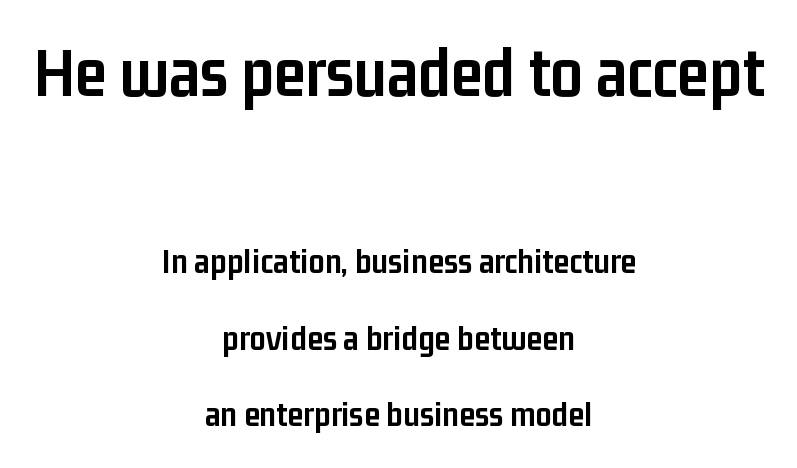
The passage shown is not underscored anywhere. Looks like regular typesetting: each glyph gets only the width it needs. These two chunks differ in scale, with the top chunk taking the larger measure. Short note: letters normally spaced. What's the leading like? Stretched, with rows far apart. The rendering uses a bold face; every stroke is thick and dark.
